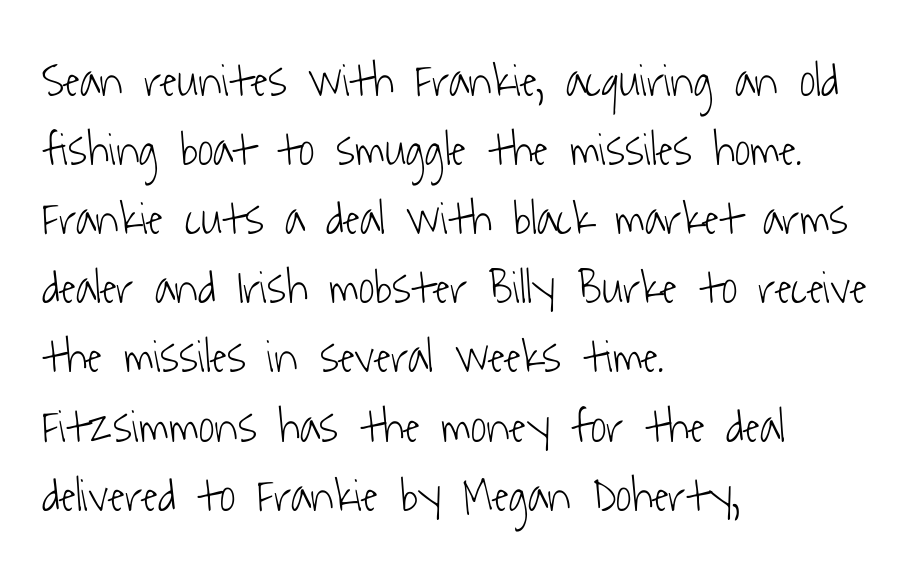
The image shows 48 px light, condensed sans-serif type; set left-aligned, normal line spacing (1.44x), normal letter spacing, not underlined; low stroke contrast and a medium x-height.
